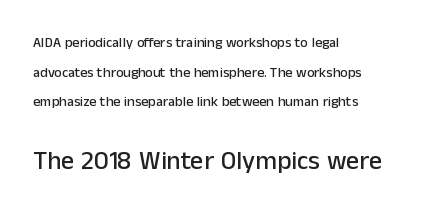
The image shows 26 px text type, upright; set left-aligned, loose line spacing (2.12x), normal letter spacing, not underlined; the second (bottom) block is 1.86x larger.
